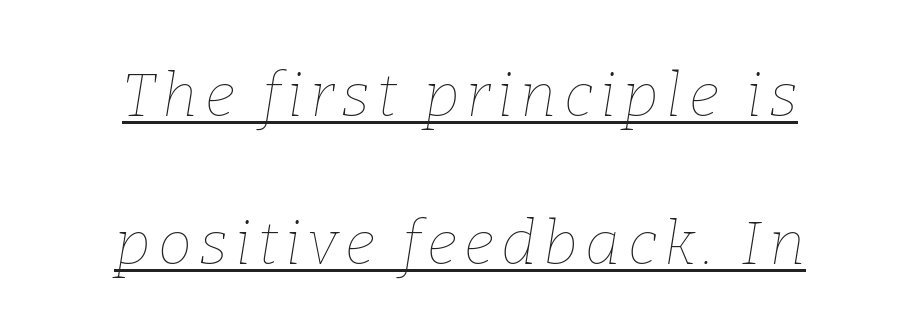
The lines are spread far apart with generous leading. The passage is arranged like a title page — every line centered. The typography opts for an oblique posture over an upright one. The glyphs are accompanied by a horizontal stroke just below them.
